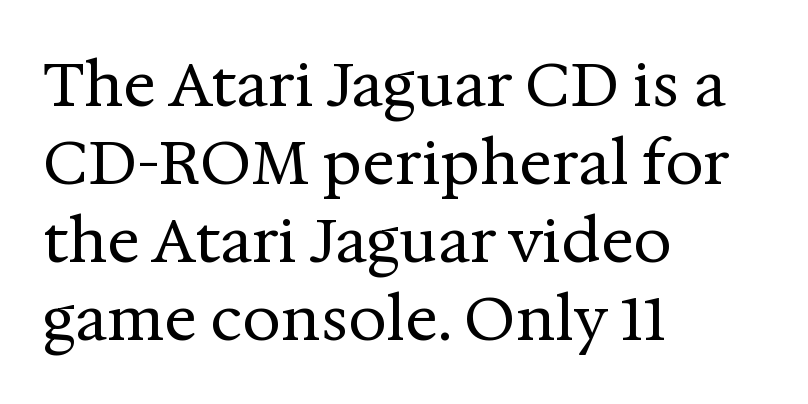
The letters carry serifs — small finishing strokes at the ends of their stems. You can tell it's not italic because the verticals are truly vertical. The face used here is rendered with its standard letterfit. Note the varied advance widths — an 'i' is clearly narrower than an 'm'. No chunkiness to these letters — they're not bold.
